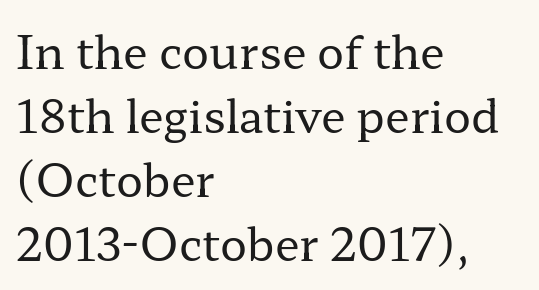
The image shows 45 px regular-weight, wide serif type, upright; set left-aligned, normal line spacing (1.42x), normal letter spacing, not underlined; low stroke contrast and a medium x-height.
